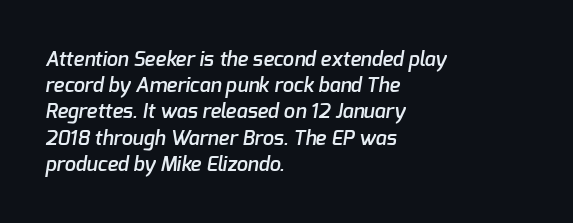
Q: Is the text bold? A: Semi-bold.
Q: Is the text underlined? A: No.
Q: How is the paragraph aligned? A: Left-aligned.
Q: Is the spacing between letters normal or unusually wide? A: Normal.
Q: Is the spacing between lines tight, normal or loose? A: Normal.
